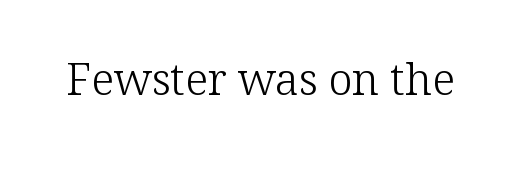
Q: Is the text bold? A: No.
Q: Is the text italic (slanted)? A: No, it is upright.
Q: Is the typeface a serif or a sans-serif typeface? A: Serif.
Q: Is the text underlined? A: No.
Q: Is the spacing between letters normal or unusually wide? A: Normal.
Q: Width (condensed, normal, or wide)? A: Normal.
Q: Stroke contrast? A: Low.
Q: x-height? A: Medium.
Q: Monospaced? A: No.
